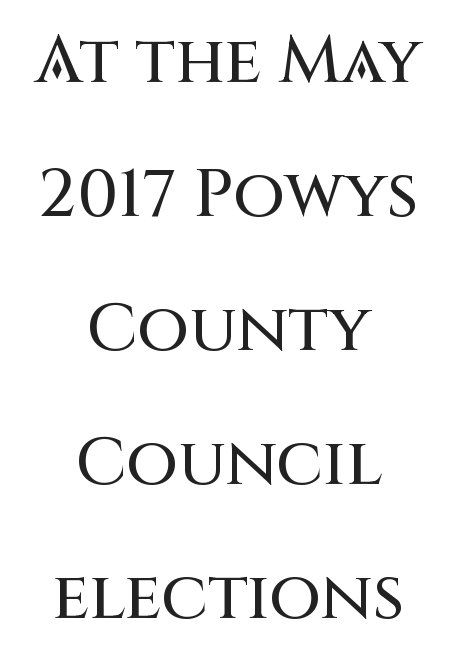
Q: Is the text italic (slanted)? A: No, it is upright.
Q: Is the typeface a serif or a sans-serif typeface? A: Sans-serif.
Q: Is the text underlined? A: No.
Q: How is the paragraph aligned? A: Centered.
Q: Is the spacing between letters normal or unusually wide? A: Normal.
Q: Is the spacing between lines tight, normal or loose? A: Loose.
Q: Width (condensed, normal, or wide)? A: Normal.
Q: Stroke contrast? A: Medium.
Q: x-height? A: Large.
Q: Monospaced? A: No.
